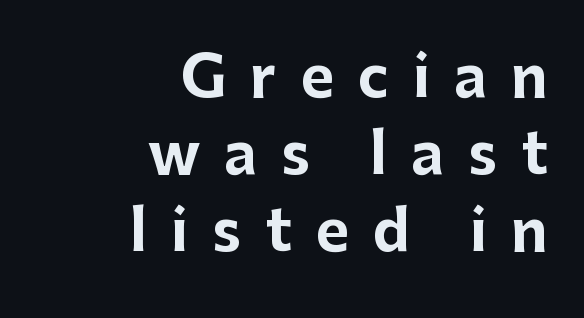
Q: Is the text bold? A: Yes.
Q: Is the text italic (slanted)? A: No, it is upright.
Q: Is the typeface a serif or a sans-serif typeface? A: Sans-serif.
Q: Is the text underlined? A: No.
Q: How is the paragraph aligned? A: Right-aligned.
Q: Is the spacing between letters normal or unusually wide? A: Unusually wide.
Q: Is the spacing between lines tight, normal or loose? A: Normal.
Q: Width (condensed, normal, or wide)? A: Normal.
Q: Stroke contrast? A: Low.
Q: x-height? A: Medium.
Q: Monospaced? A: No.
